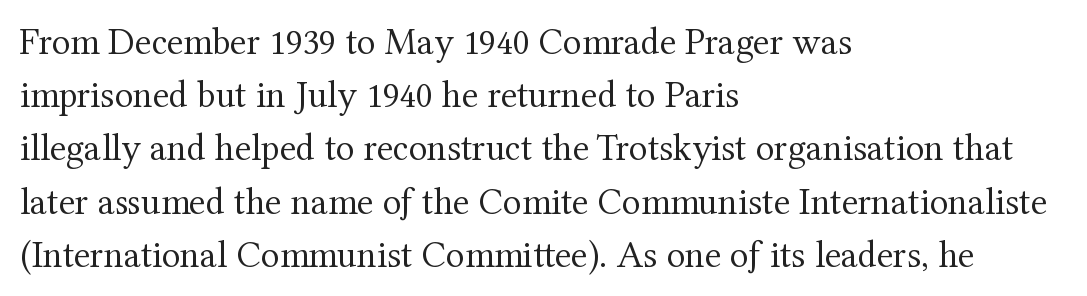
The face used here is proportionally spaced, like ordinary book or web type. Font category for this specimen: serif. Caption: face not bold, strokes unweighted. This rendering features lettering with no underline. Teacher's note: observe the even left margin — that is flush-left alignment. The gaps between neighbouring characters are ordinary and unremarkable.
